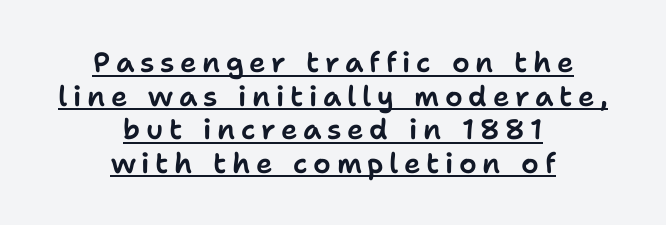
The image shows 28 px sans-serif type, upright; set centered, line spacing 1.2x, unusually wide letter spacing (+0.2 em), underlined; low stroke contrast and a medium x-height.
